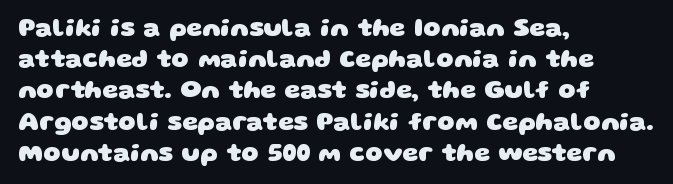
Q: Is the text bold? A: Yes.
Q: Is the text underlined? A: No.
Q: How is the paragraph aligned? A: Left-aligned.
Q: Is the spacing between letters normal or unusually wide? A: Normal.
Q: Is the spacing between lines tight, normal or loose? A: Normal.
